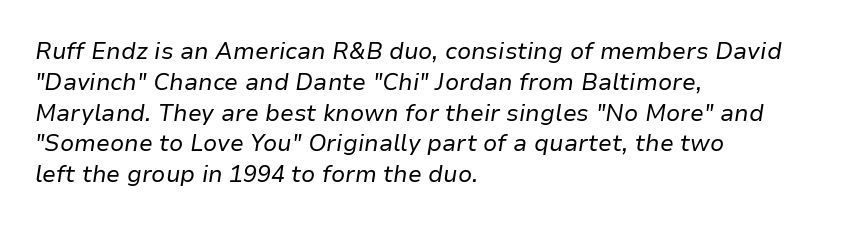
{"italic": "yes", "lean": "right", "slant_degrees": 9, "bold": "no", "underline": "no", "align": "left", "line_spacing": "normal", "line_spacing_ratio": 1.34, "letter_spacing": "normal", "letter_spacing_em": 0.0, "glyph_px": 23}
